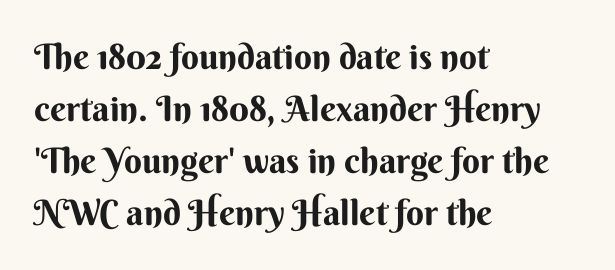
The image shows 35 px sans-serif type, upright; set left-aligned, normal line spacing (1.49x), normal letter spacing, not underlined; medium stroke contrast and a small x-height.
